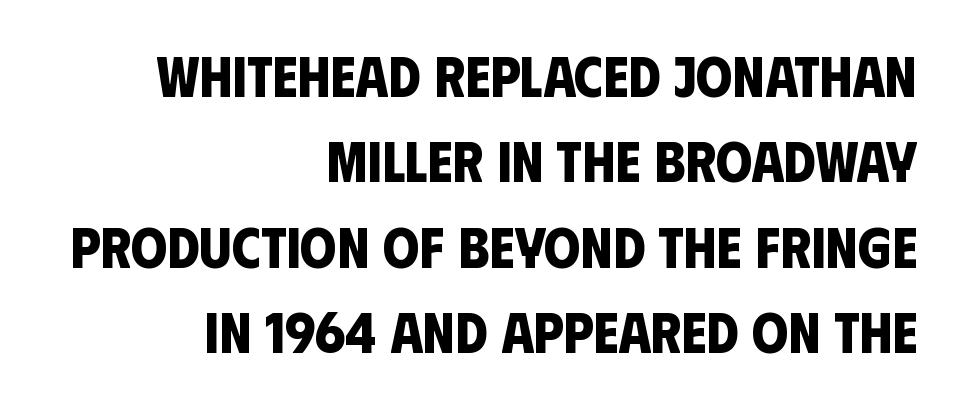
{"serif": "no", "bold": "yes", "weight": "bold", "width": "condensed", "stroke_contrast": "low", "x_height": "large", "monospaced": "no", "underline": "no", "align": "right", "line_spacing": "normal", "line_spacing_ratio": 1.47, "letter_spacing": "normal", "letter_spacing_em": 0.0, "glyph_px": 58}
